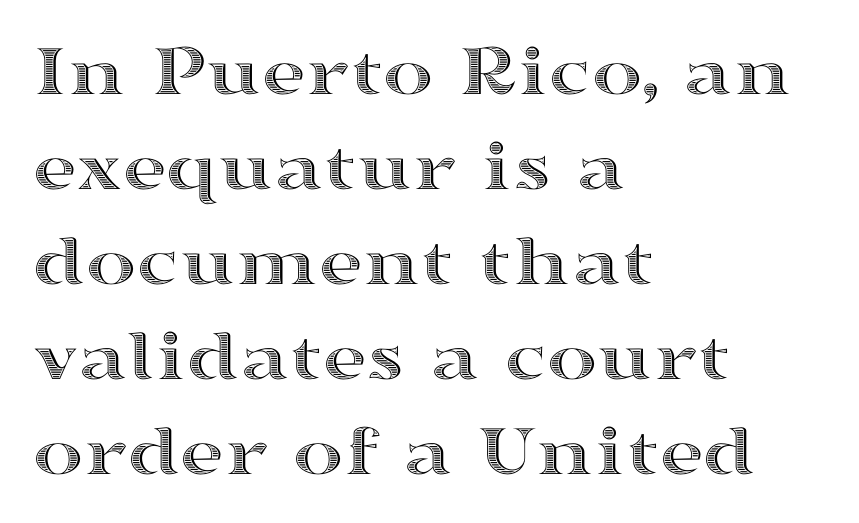
The passage shown is typed in a proportional face where columns would drift. Teacher's note: observe the even left margin — that is flush-left alignment. Type without underlining. Normally led — the rows are evenly, conventionally spaced.
